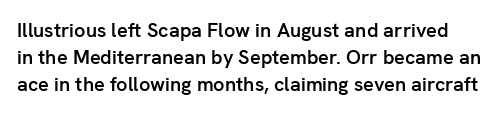
The image shows 20 px text type, upright; set normal line spacing (1.34x), normal letter spacing, not underlined.
